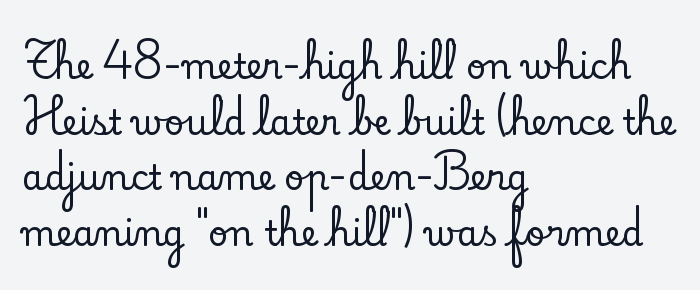
Q: Is the text italic (slanted)? A: No, it is upright.
Q: Is the typeface a serif or a sans-serif typeface? A: Serif.
Q: Is the text underlined? A: No.
Q: How is the paragraph aligned? A: Left-aligned.
Q: Is the spacing between letters normal or unusually wide? A: Normal.
Q: Is the spacing between lines tight, normal or loose? A: Normal.
Q: Width (condensed, normal, or wide)? A: Normal.
Q: Stroke contrast? A: Low.
Q: x-height? A: Small.
Q: Monospaced? A: No.
